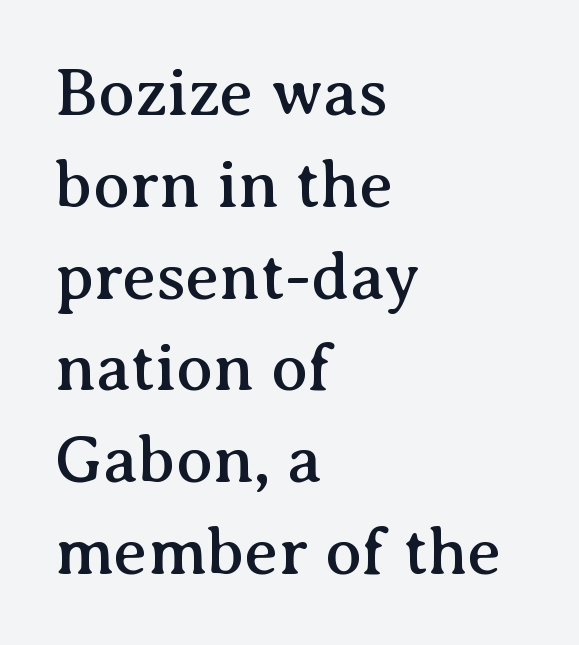
The image shows 67 px serif type, upright; set left-aligned, normal line spacing (1.37x), normal letter spacing, not underlined; medium stroke contrast and a medium x-height.
